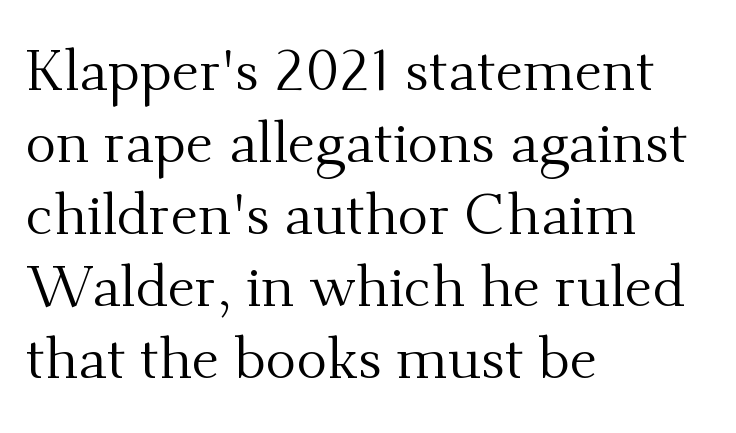
The image shows 58 px regular-weight serif type, upright; set left-aligned, line spacing 1.24x, normal letter spacing, not underlined; medium stroke contrast and a small x-height.
